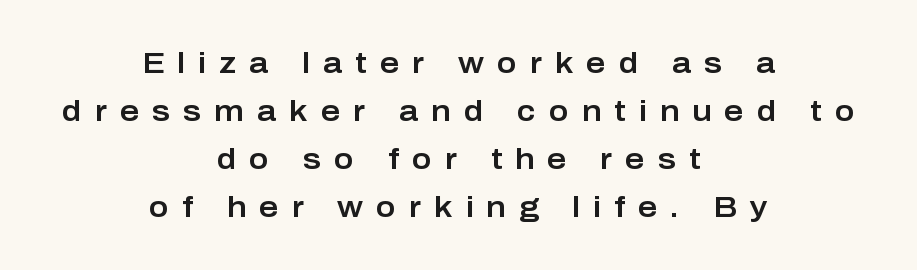
The passage shown is typed in a proportional face where columns would drift. Posture: upright roman. The rag falls on both sides of this text block equally. Leading matches the norm, producing a regular column.
